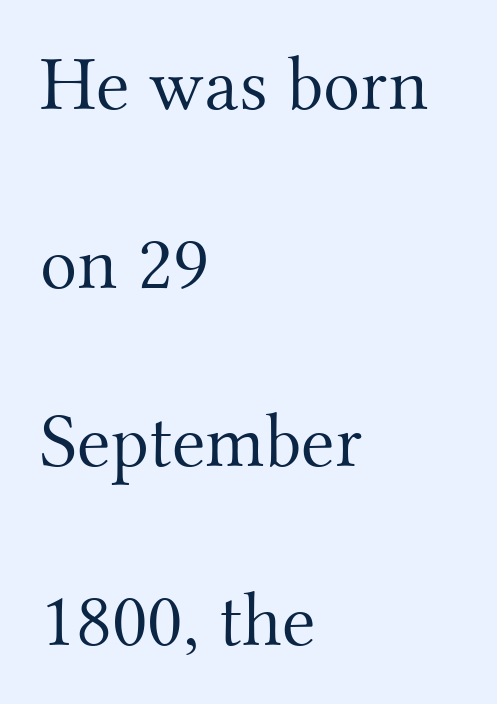
Q: Is the text bold? A: No.
Q: Is the text italic (slanted)? A: No, it is upright.
Q: Is the typeface a serif or a sans-serif typeface? A: Serif.
Q: Is the text underlined? A: No.
Q: How is the paragraph aligned? A: Left-aligned.
Q: Is the spacing between letters normal or unusually wide? A: Normal.
Q: Is the spacing between lines tight, normal or loose? A: Loose.
Q: Width (condensed, normal, or wide)? A: Normal.
Q: Stroke contrast? A: Medium.
Q: x-height? A: Small.
Q: Monospaced? A: No.
